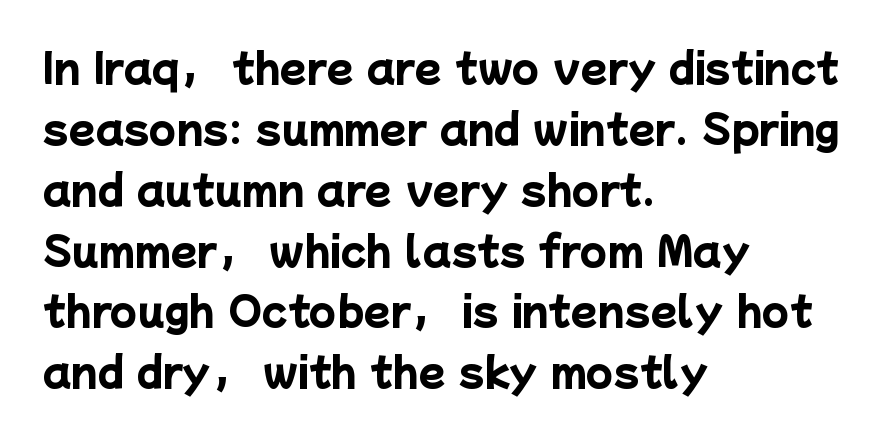
Font category for this specimen: sans-serif. The rendering uses a moderate line-height, typical for paragraphs. Notice how the passage keeps a crisp vertical edge on the left only. Looks like regular typesetting: each glyph gets only the width it needs.
